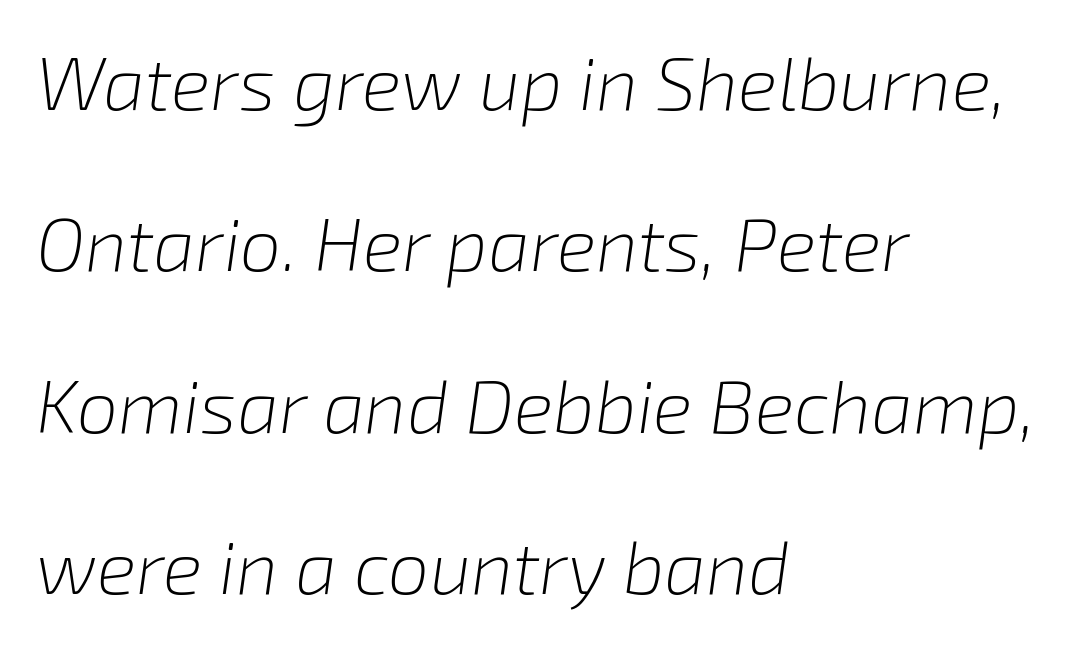
{"italic": "yes", "lean": "right", "slant_degrees": 8, "bold": "no", "weight": "light", "width": "normal", "stroke_contrast": "low", "x_height": "medium", "monospaced": "no", "underline": "no", "align": "left", "line_spacing": "loose", "line_spacing_ratio": 2.18, "letter_spacing": "normal", "letter_spacing_em": 0.0, "glyph_px": 74}
